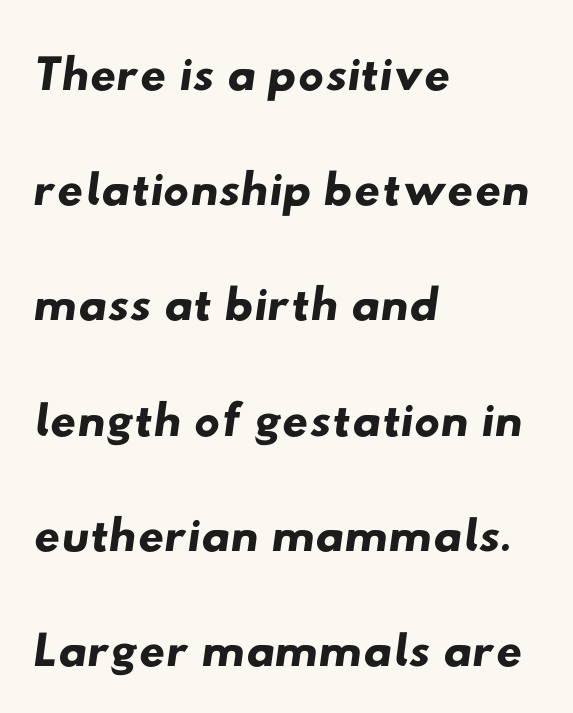
Q: Is the typeface a serif or a sans-serif typeface? A: Sans-serif.
Q: Is the text underlined? A: No.
Q: How is the paragraph aligned? A: Left-aligned.
Q: Is the spacing between letters normal or unusually wide? A: Normal.
Q: Is the spacing between lines tight, normal or loose? A: Normal.
Q: Width (condensed, normal, or wide)? A: Wide.
Q: Stroke contrast? A: Low.
Q: x-height? A: Small.
Q: Monospaced? A: No.
